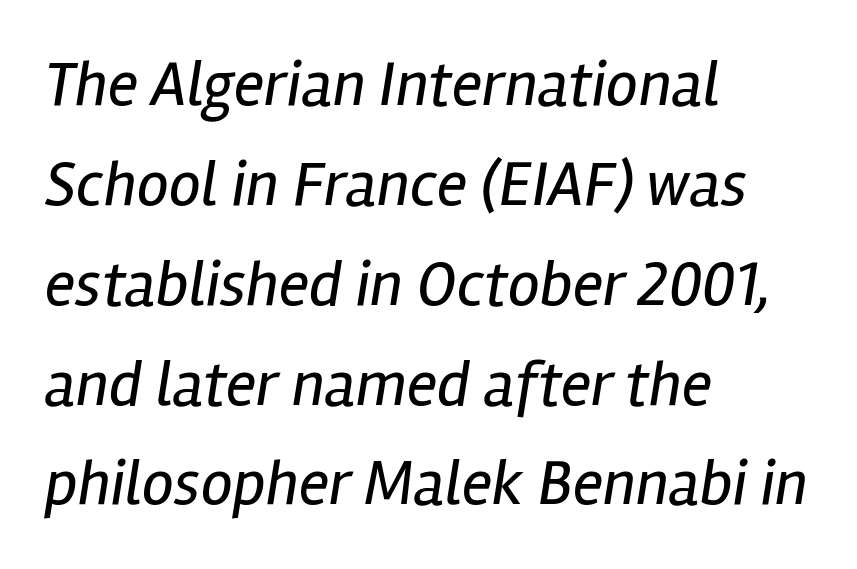
{"italic": "yes", "lean": "right", "slant_degrees": 12, "bold": "no", "weight": "regular", "width": "condensed", "stroke_contrast": "low", "x_height": "medium", "monospaced": "no", "underline": "no", "align": "left", "line_spacing": "normal", "line_spacing_ratio": 1.56, "letter_spacing": "normal", "letter_spacing_em": 0.0, "glyph_px": 64}
